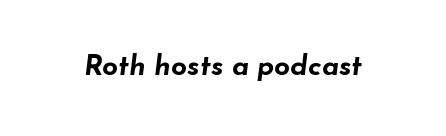
{"italic": "yes", "lean": "right", "slant_degrees": 7, "bold": "yes", "weight": "bold", "width": "wide", "stroke_contrast": "low", "x_height": "small", "monospaced": "no", "underline": "no", "letter_spacing": "normal", "letter_spacing_em": 0.0, "glyph_px": 28}
